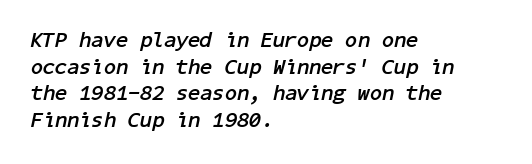
The sample has been set heavy, in full bold. Spacing between characters is what you'd get straight out of the box. Each line starts at the same left margin while the right side varies. Descenders are the only things crossing below the line. You can tell it's italic because the verticals aren't actually vertical.
